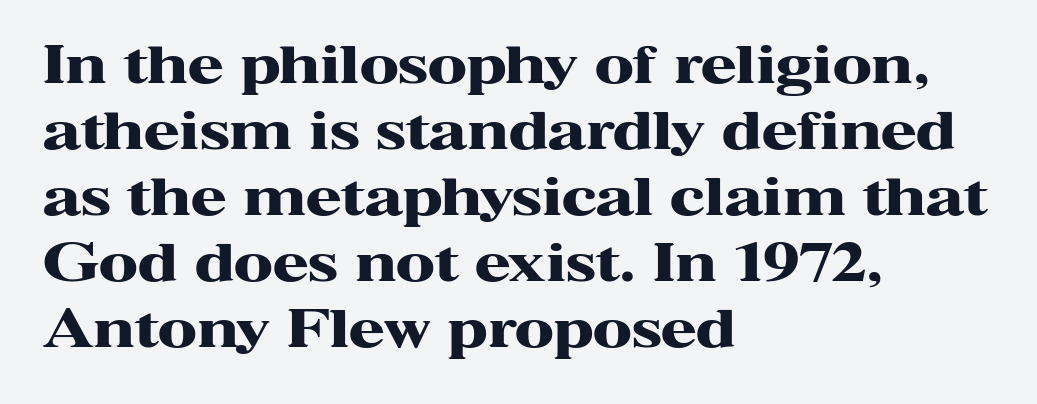
The image shows 52 px heavy, wide serif type, upright; set left-aligned, normal line spacing (1.27x), normal letter spacing, not underlined; high stroke contrast and a medium x-height.
